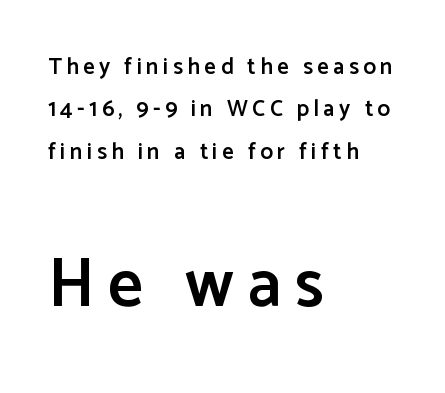
The image shows 69 px semibold sans-serif type, upright; set left-aligned, line spacing 1.84x, not underlined; the second (bottom) block is 3.0x larger; low stroke contrast and a medium x-height.
